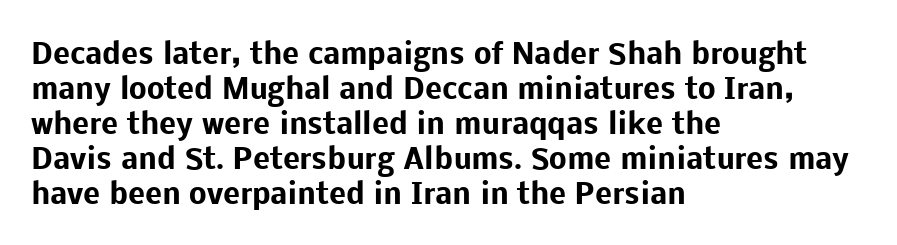
The image shows 28 px heavy sans-serif type, upright; set left-aligned, normal line spacing (1.25x), normal letter spacing, not underlined; low stroke contrast and a medium x-height.
